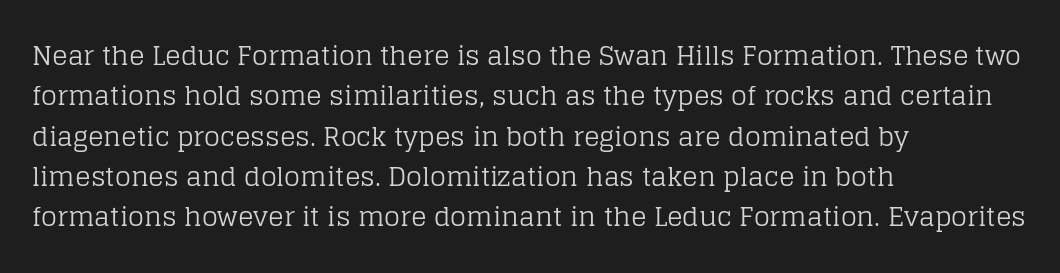
Check the space under the baseline: it is left empty. The type sits square on the baseline with zero lean. Line spacing here is normal. Casual observation: everything's shoved over to the left. Honestly, the letter spacing is just normal — you wouldn't notice it.
